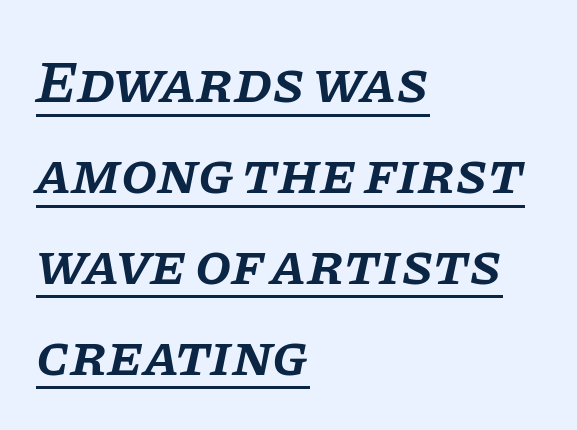
Q: Is the text bold? A: Semi-bold.
Q: Is the text italic (slanted)? A: Yes, it leans right by about 11 degrees.
Q: Is the typeface a serif or a sans-serif typeface? A: Serif.
Q: Is the text underlined? A: Yes.
Q: How is the paragraph aligned? A: Left-aligned.
Q: Is the spacing between letters normal or unusually wide? A: Normal.
Q: Is the spacing between lines tight, normal or loose? A: Normal.
Q: Width (condensed, normal, or wide)? A: Normal.
Q: Stroke contrast? A: Low.
Q: x-height? A: Large.
Q: Monospaced? A: No.
